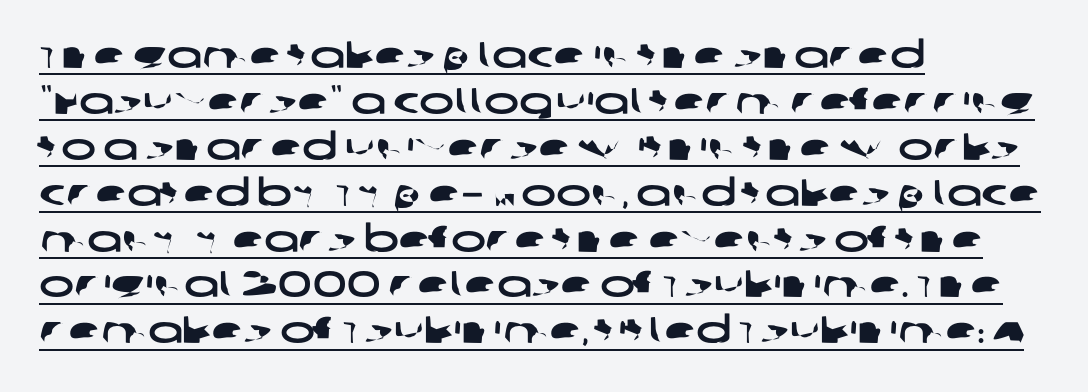
Q: Is the typeface a serif or a sans-serif typeface? A: Sans-serif.
Q: Is the text underlined? A: Yes.
Q: How is the paragraph aligned? A: Left-aligned.
Q: Is the spacing between letters normal or unusually wide? A: Normal.
Q: Width (condensed, normal, or wide)? A: Wide.
Q: Stroke contrast? A: Low.
Q: x-height? A: Large.
Q: Monospaced? A: No.
